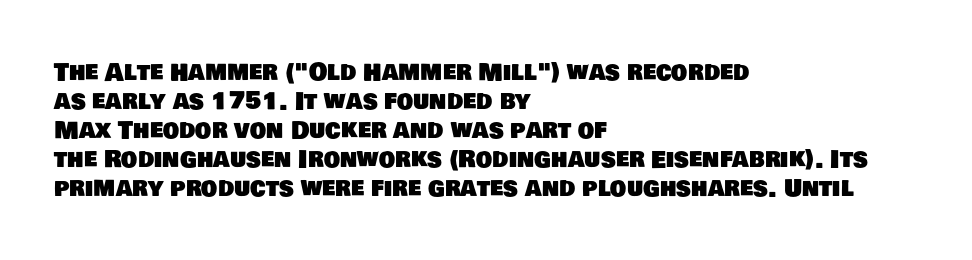
The image shows 23 px text type; set left-aligned, normal line spacing (1.26x), normal letter spacing, not underlined.
